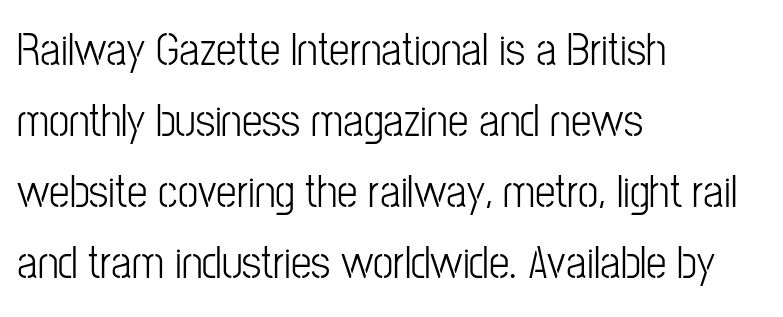
The image shows 46 px condensed sans-serif type, upright; set left-aligned, normal line spacing (1.54x), normal letter spacing, not underlined; low stroke contrast and a medium x-height.
